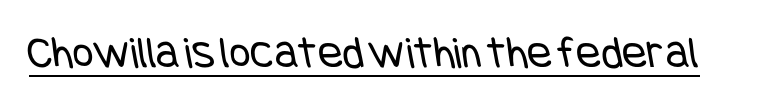
The lettering is marked with a stroke running underneath it. The glyphs in this specimen are sans serif. No extra tracking has been applied to these lines. Nothing heavy about these letters — not bold at all.
